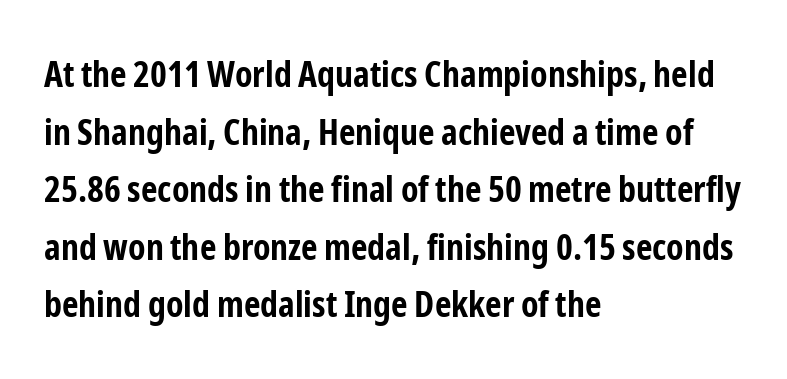
Italic: no, the glyphs are upright roman. Beneath every word, the page is bare. What weight is shown? A full bold with thick strokes. Short note: letters normally spaced. The rows are spaced the way most documents space them. Casual observation: everything's shoved over to the left.
